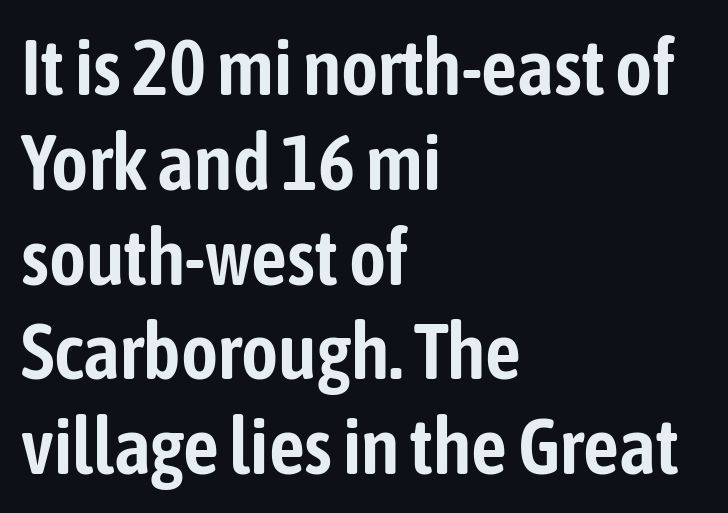
Tall strokes in this sample are plumb rather than angled. You can tell from the bare stems that sans-serif type was used. These lines are set flush left with a ragged right edge. Think of a printed novel: that variable character pitch is what you see here.
